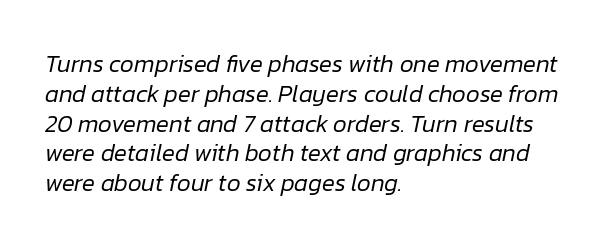
Q: Is the text bold? A: No.
Q: Is the text italic (slanted)? A: Yes, it leans right by about 12 degrees.
Q: Is the text underlined? A: No.
Q: How is the paragraph aligned? A: Left-aligned.
Q: Is the spacing between letters normal or unusually wide? A: Normal.
